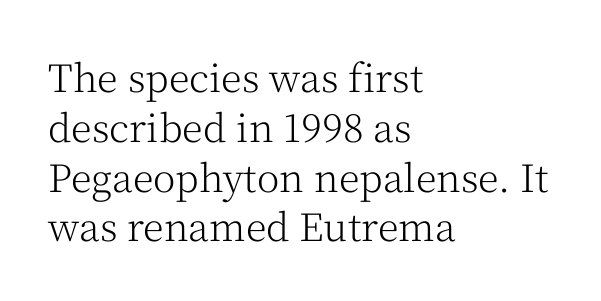
Q: Is the text bold? A: No.
Q: Is the text italic (slanted)? A: No, it is upright.
Q: Is the typeface a serif or a sans-serif typeface? A: Serif.
Q: Is the text underlined? A: No.
Q: How is the paragraph aligned? A: Left-aligned.
Q: Is the spacing between letters normal or unusually wide? A: Normal.
Q: Is the spacing between lines tight, normal or loose? A: Normal.
Q: Width (condensed, normal, or wide)? A: Normal.
Q: Stroke contrast? A: Medium.
Q: x-height? A: Medium.
Q: Monospaced? A: No.
